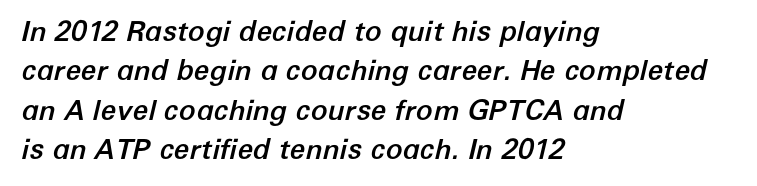
Only glyphs here, with clear space below each row. Is the letter spacing exaggerated? No — it looks like the ordinary default. The rendering uses natural spacing where letterforms have individual widths. Posture: slanted. The block of text has a typical density, with ordinary space between rows.
